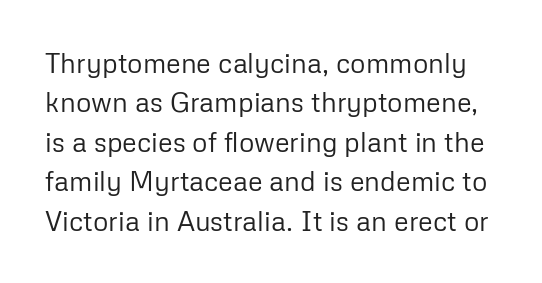
Summary of weight: not heavy and not bold. The specimen omits any rule beneath the text block's lines. The passage shown has conventional tracking throughout. The lines sit at an ordinary, default distance from one another. Posture: upright roman.
